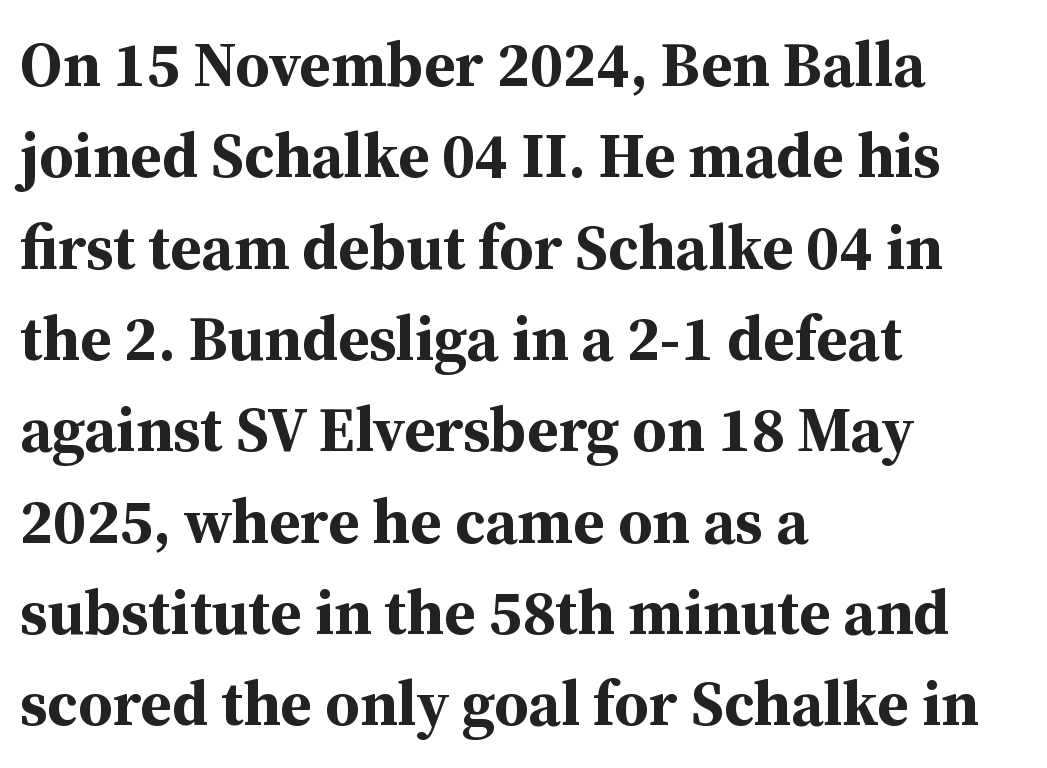
{"serif": "yes", "italic": "no", "bold": "yes", "weight": "bold", "width": "normal", "stroke_contrast": "medium", "x_height": "medium", "monospaced": "no", "underline": "no", "align": "left", "line_spacing": "normal", "line_spacing_ratio": 1.45, "letter_spacing": "normal", "letter_spacing_em": 0.0, "glyph_px": 63}
